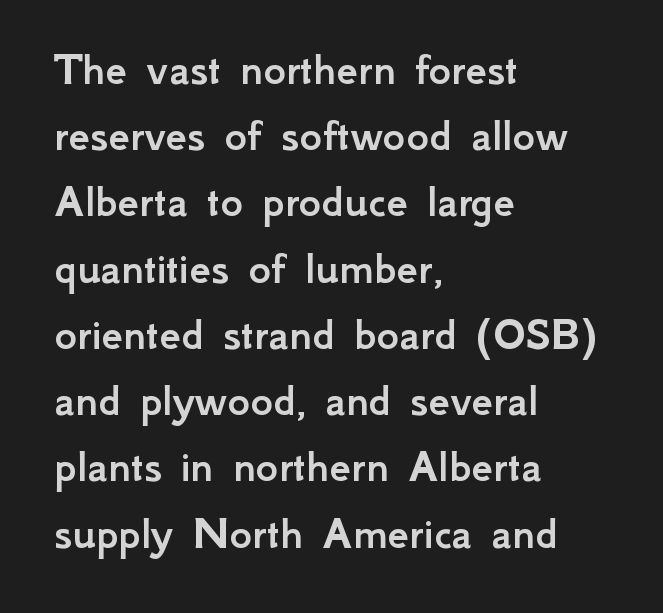
{"serif": "no", "italic": "no", "width": "normal", "stroke_contrast": "low", "x_height": "small", "monospaced": "no", "underline": "no", "align": "left", "line_spacing": "normal", "line_spacing_ratio": 1.38, "letter_spacing": "normal", "letter_spacing_em": 0.0, "glyph_px": 48}
